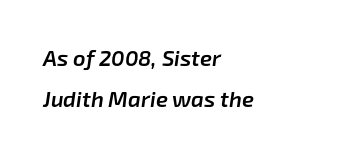
{"italic": "yes", "lean": "right", "slant_degrees": 8, "bold": "semi", "underline": "no", "align": "left", "line_spacing_ratio": 1.88, "letter_spacing": "normal", "letter_spacing_em": 0.0, "glyph_px": 22}
